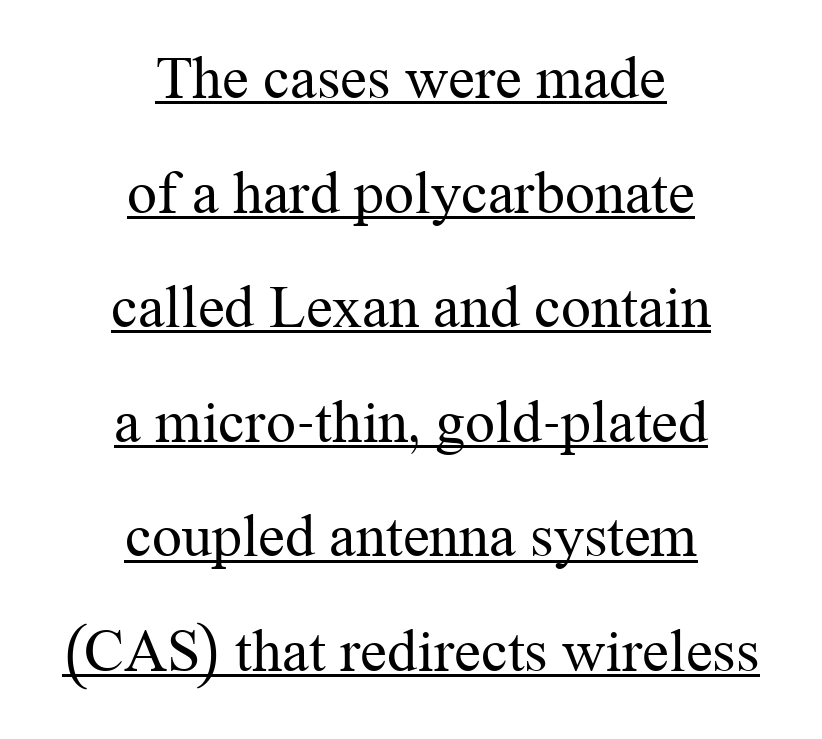
The image shows 60 px regular-weight serif type, upright; set centered, loose line spacing (1.91x), normal letter spacing, underlined; medium stroke contrast and a medium x-height.
